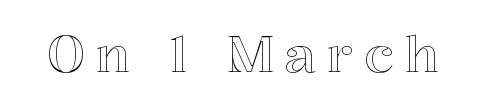
Q: Is the text italic (slanted)? A: No, it is upright.
Q: Is the text underlined? A: No.
Q: Is the spacing between letters normal or unusually wide? A: Unusually wide.
Q: Width (condensed, normal, or wide)? A: Normal.
Q: x-height? A: Medium.
Q: Monospaced? A: No.
